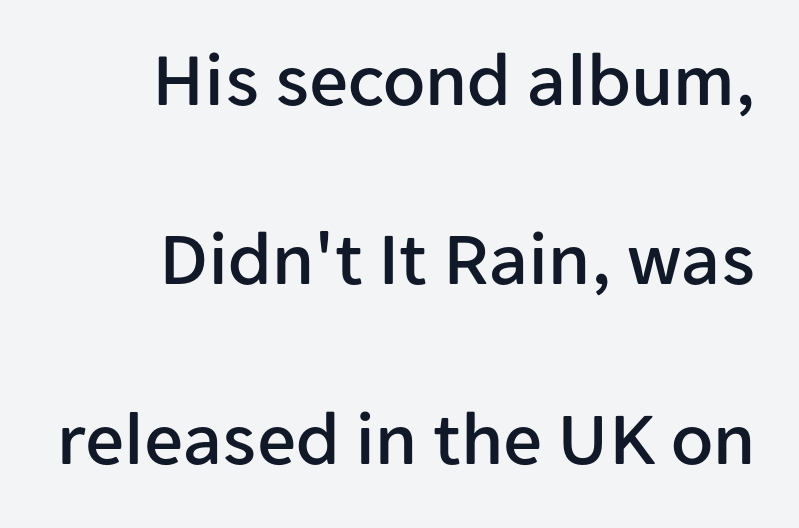
{"serif": "no", "italic": "no", "width": "normal", "stroke_contrast": "low", "x_height": "medium", "monospaced": "no", "underline": "no", "align": "right", "line_spacing": "loose", "line_spacing_ratio": 2.33, "letter_spacing": "normal", "letter_spacing_em": 0.0, "glyph_px": 77}
